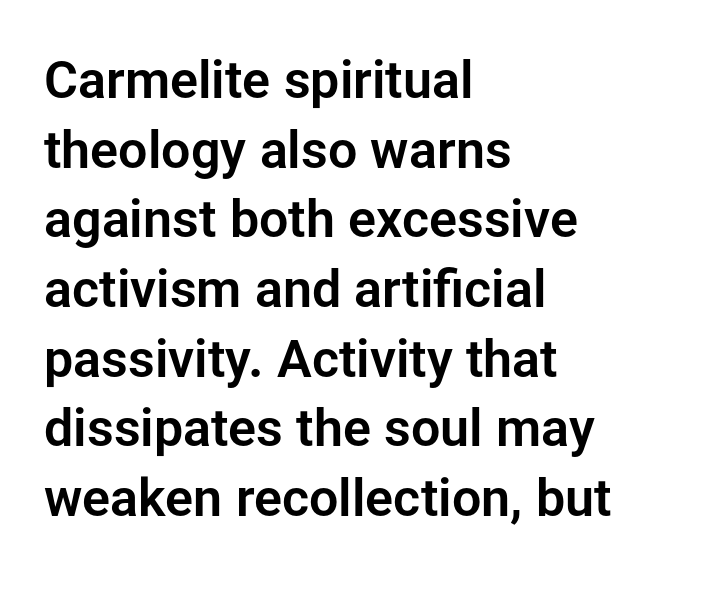
Q: Is the text italic (slanted)? A: No, it is upright.
Q: Is the typeface a serif or a sans-serif typeface? A: Sans-serif.
Q: Is the text underlined? A: No.
Q: How is the paragraph aligned? A: Left-aligned.
Q: Is the spacing between letters normal or unusually wide? A: Normal.
Q: Is the spacing between lines tight, normal or loose? A: Normal.
Q: Width (condensed, normal, or wide)? A: Normal.
Q: Stroke contrast? A: Low.
Q: x-height? A: Medium.
Q: Monospaced? A: No.
